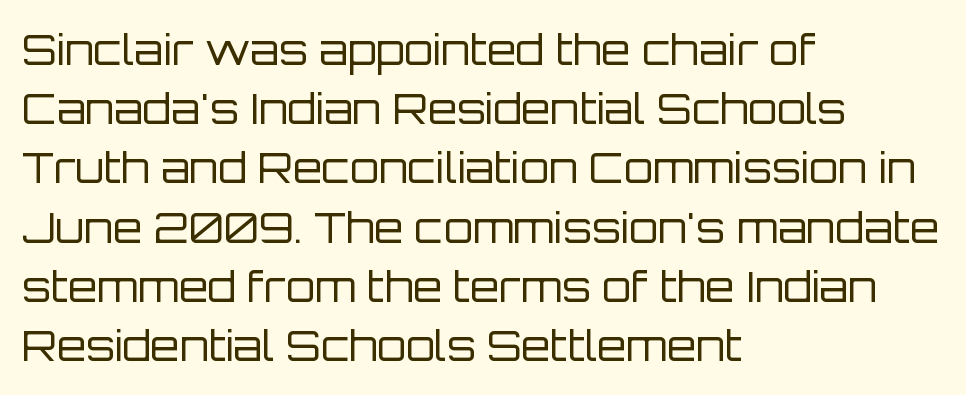
{"serif": "no", "italic": "no", "bold": "no", "weight": "regular", "width": "normal", "stroke_contrast": "low", "x_height": "large", "monospaced": "no", "underline": "no", "align": "left", "line_spacing": "normal", "line_spacing_ratio": 1.41, "letter_spacing": "normal", "letter_spacing_em": 0.0, "glyph_px": 42}
